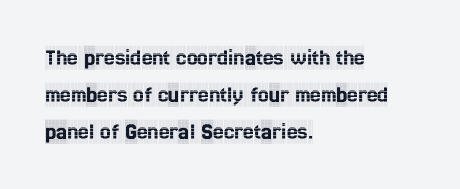
{"italic": "no", "underline": "no", "align": "left", "line_spacing": "normal", "line_spacing_ratio": 1.54, "letter_spacing": "normal", "letter_spacing_em": 0.0, "glyph_px": 24}
